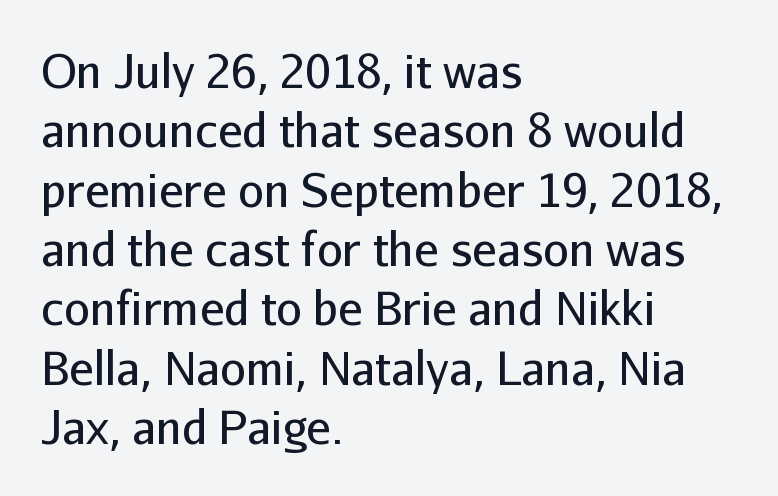
The image shows 46 px regular-weight sans-serif type, upright; set left-aligned, normal line spacing (1.29x), normal letter spacing, not underlined; low stroke contrast and a medium x-height.
